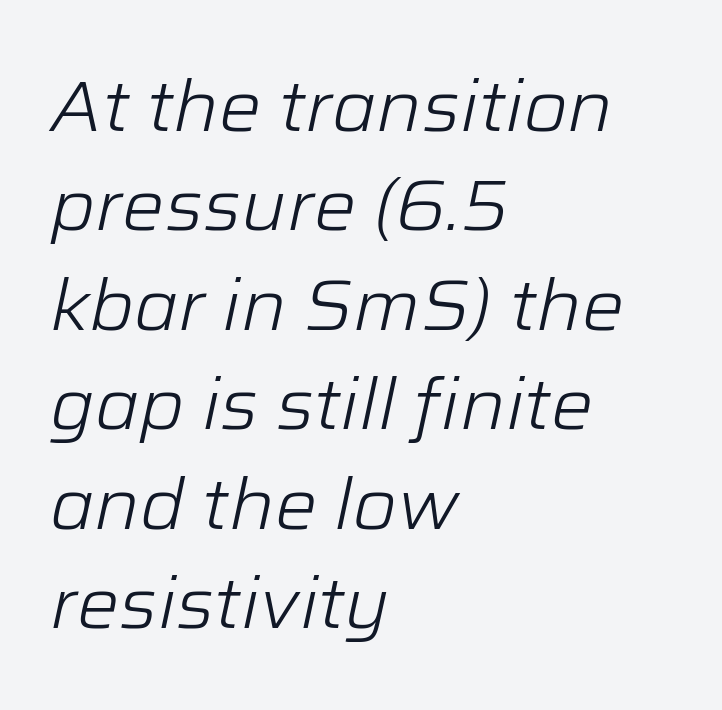
Q: Is the text bold? A: No.
Q: Is the text italic (slanted)? A: Yes, it leans right by about 12 degrees.
Q: Is the text underlined? A: No.
Q: How is the paragraph aligned? A: Left-aligned.
Q: Is the spacing between letters normal or unusually wide? A: Normal.
Q: Is the spacing between lines tight, normal or loose? A: Normal.
Q: Width (condensed, normal, or wide)? A: Normal.
Q: Stroke contrast? A: Low.
Q: x-height? A: Medium.
Q: Monospaced? A: No.
